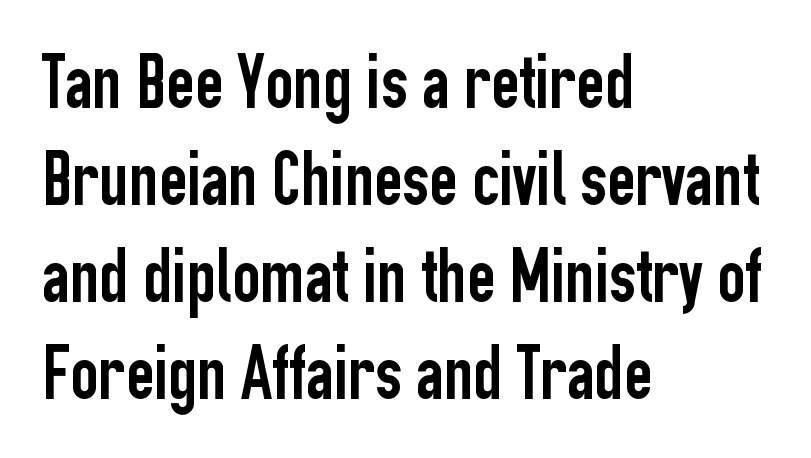
The image shows 77 px condensed sans-serif type, upright; set left-aligned, normal line spacing (1.26x), normal letter spacing, not underlined; low stroke contrast and a medium x-height.
